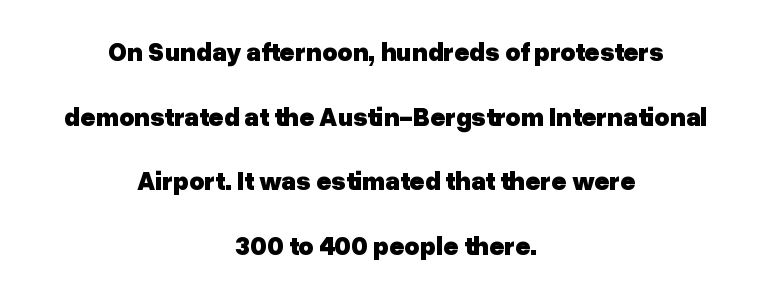
{"italic": "no", "bold": "yes", "underline": "no", "align": "center", "line_spacing": "loose", "line_spacing_ratio": 2.49, "letter_spacing": "normal", "letter_spacing_em": 0.0, "glyph_px": 26}
